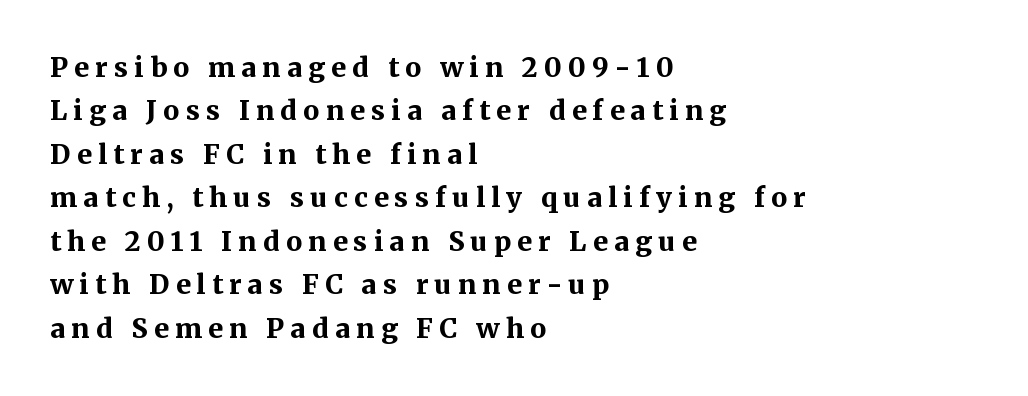
Q: Is the text bold? A: Yes.
Q: Is the text italic (slanted)? A: No, it is upright.
Q: Is the text underlined? A: No.
Q: How is the paragraph aligned? A: Left-aligned.
Q: Is the spacing between letters normal or unusually wide? A: Unusually wide.
Q: Is the spacing between lines tight, normal or loose? A: Normal.
